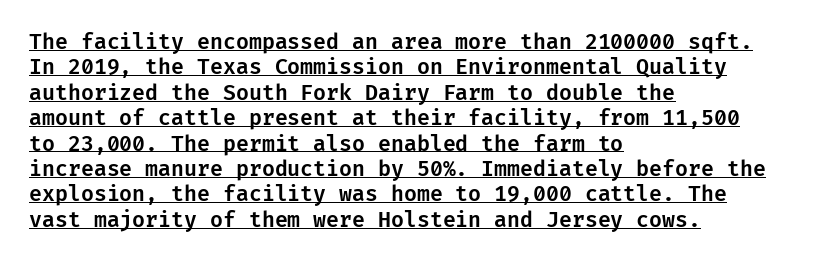
Q: Is the text italic (slanted)? A: No, it is upright.
Q: Is the text underlined? A: Yes.
Q: How is the paragraph aligned? A: Left-aligned.
Q: Is the spacing between letters normal or unusually wide? A: Normal.
